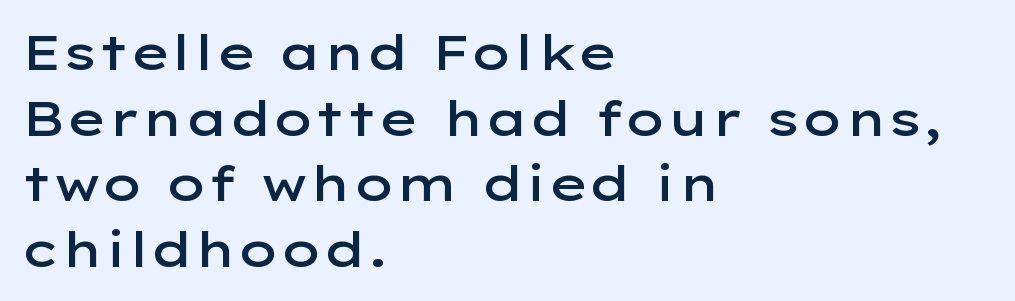
Q: Is the text bold? A: Semi-bold.
Q: Is the text italic (slanted)? A: No, it is upright.
Q: Is the typeface a serif or a sans-serif typeface? A: Sans-serif.
Q: Is the text underlined? A: No.
Q: How is the paragraph aligned? A: Left-aligned.
Q: Is the spacing between letters normal or unusually wide? A: Normal.
Q: Is the spacing between lines tight, normal or loose? A: Normal.
Q: Width (condensed, normal, or wide)? A: Wide.
Q: Stroke contrast? A: Low.
Q: x-height? A: Medium.
Q: Monospaced? A: No.
